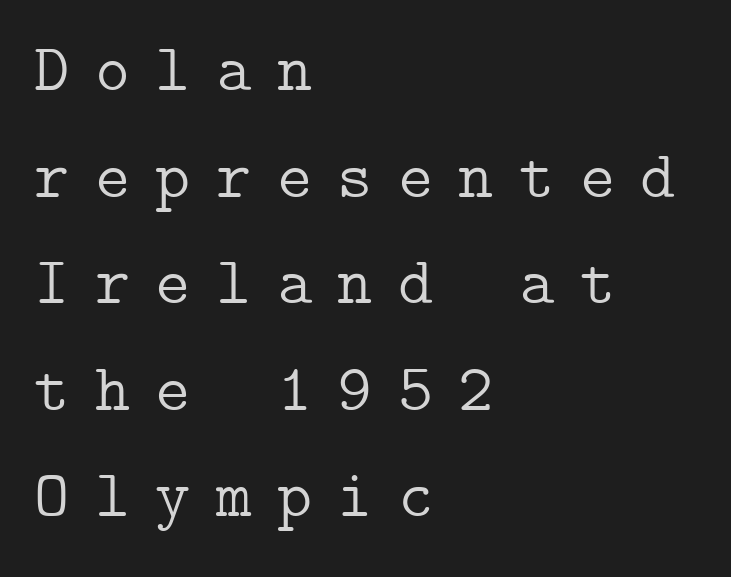
{"serif": "yes", "italic": "no", "bold": "no", "weight": "light", "width": "normal", "stroke_contrast": "low", "x_height": "medium", "underline": "no", "align": "left", "line_spacing": "normal", "line_spacing_ratio": 1.59, "letter_spacing": "wide", "letter_spacing_em": 0.38, "glyph_px": 67}
